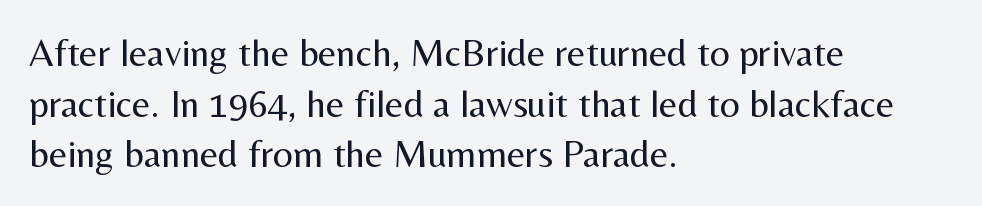
The words here are not underlined. Every stem runs plumb, perpendicular to the baseline. Which margin do the lines hug? The left one — the right edge is uneven. A light-to-regular cut is what we see here. What stands out about the letter spacing? Nothing — it is the standard amount. Letterform terminals end flat and unadorned throughout the passage.
